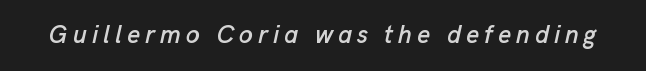
{"italic": "yes", "lean": "right", "slant_degrees": 13, "underline": "no", "letter_spacing": "wide", "letter_spacing_em": 0.2, "glyph_px": 25}
